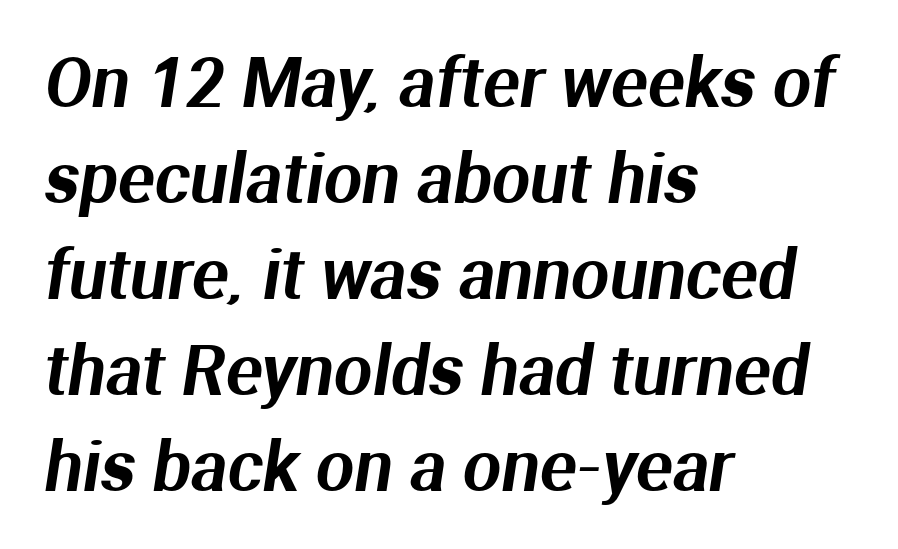
The horizontal fit of the characters is conventional and even. Check under the words: just untouched page. Here the designer chose a conventional face with non-uniform glyph widths. If you measured baseline to baseline, you'd find a middling distance. Line starts are locked; line ends wander. Observe the absence of serifs on each vertical stroke in this sample.
